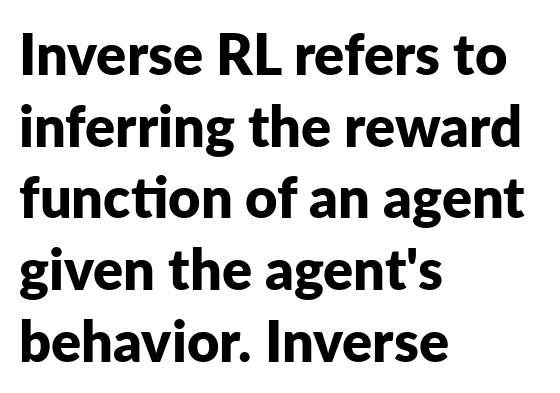
Does the leading feel generous? No, just average. The setting favours the left margin, as ordinary paragraphs usually do. Beneath every word, the page is bare. You'd pick this weight for a headline — it's a proper bold. The axis of the letterforms is exactly vertical.
